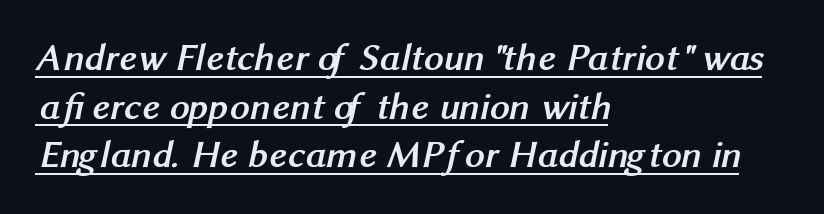
{"serif": "no", "bold": "yes", "weight": "semibold", "width": "normal", "stroke_contrast": "medium", "x_height": "medium", "monospaced": "no", "underline": "yes", "align": "left", "line_spacing": "normal", "line_spacing_ratio": 1.25, "letter_spacing": "normal", "letter_spacing_em": 0.0, "glyph_px": 39}
